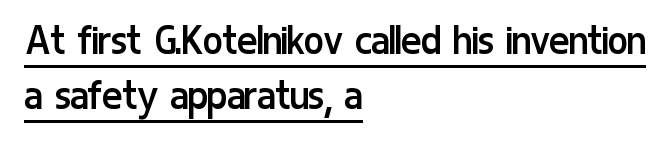
Q: Is the text bold? A: No.
Q: Is the text italic (slanted)? A: No, it is upright.
Q: Is the typeface a serif or a sans-serif typeface? A: Sans-serif.
Q: Is the text underlined? A: Yes.
Q: How is the paragraph aligned? A: Left-aligned.
Q: Is the spacing between letters normal or unusually wide? A: Normal.
Q: Width (condensed, normal, or wide)? A: Condensed.
Q: Stroke contrast? A: Low.
Q: x-height? A: Medium.
Q: Monospaced? A: No.
